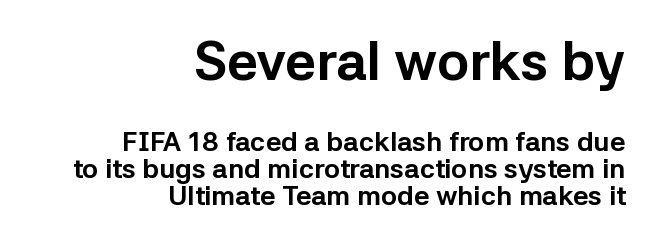
{"serif": "no", "italic": "no", "bold": "yes", "weight": "bold", "width": "normal", "stroke_contrast": "low", "x_height": "medium", "monospaced": "no", "underline": "no", "align": "right", "line_spacing": "tight", "line_spacing_ratio": 1.0, "letter_spacing": "normal", "letter_spacing_em": 0.0, "larger_block": "first", "size_ratio": 2.0, "glyph_px": 54}
